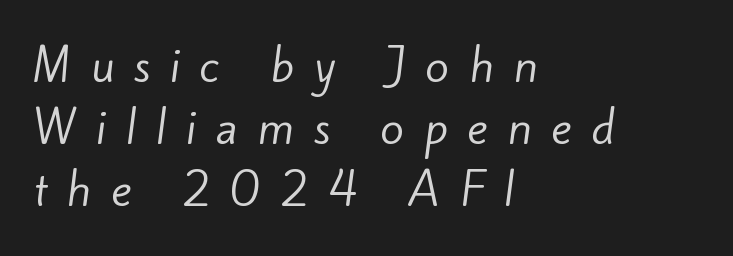
No feet cap the strokes, marking this as sans-serif type. Each new line begins a customary step beneath the previous one. Does the copy run flush right? No — it runs flush left. The cut favours lightness, reaching ordinary text weight at its darkest. Tracking here is generous; glyphs stand well apart from one another. A bare baseline throughout the passage.
